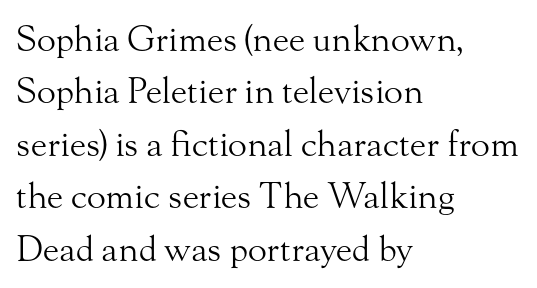
{"serif": "yes", "italic": "no", "bold": "no", "weight": "light", "width": "normal", "stroke_contrast": "medium", "x_height": "small", "monospaced": "no", "underline": "no", "align": "left", "line_spacing": "normal", "line_spacing_ratio": 1.5, "letter_spacing": "normal", "letter_spacing_em": 0.0, "glyph_px": 35}
